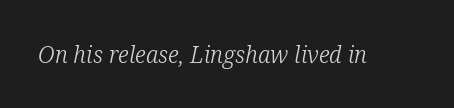
Each stroke keeps to a modest, everyday thickness or less. In terms of posture, this sample is oblique. Honestly, there is no underline to notice here at all. The horizontal fit of the characters is conventional and even.
